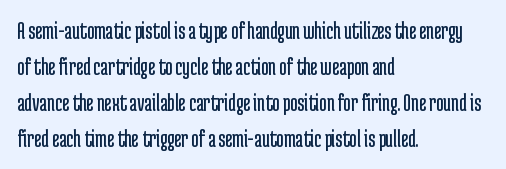
The image shows 25 px text type, upright; set left-aligned, normal line spacing (1.44x), normal letter spacing, not underlined.
